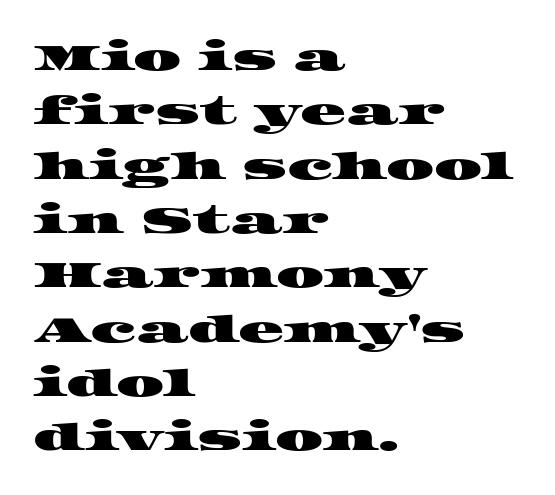
The image shows 38 px wide serif type; set left-aligned, normal line spacing (1.43x), normal letter spacing, not underlined; high stroke contrast and a large x-height.
